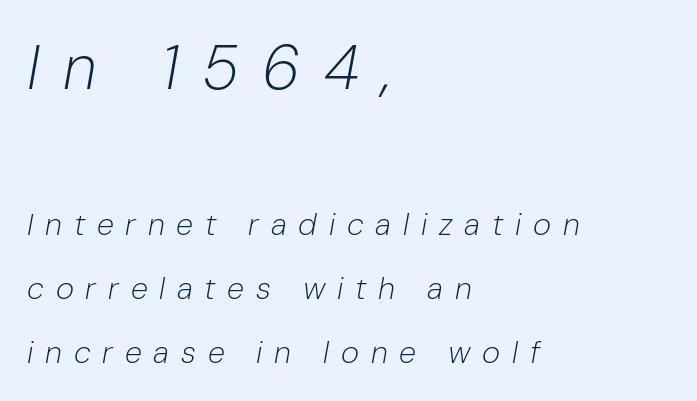
The image shows 62 px light type, italic (leaning right); set left-aligned, loose line spacing (2.06x), unusually wide letter spacing (+0.38 em), not underlined; the first (top) block is 2.0x larger; low stroke contrast and a medium x-height.
